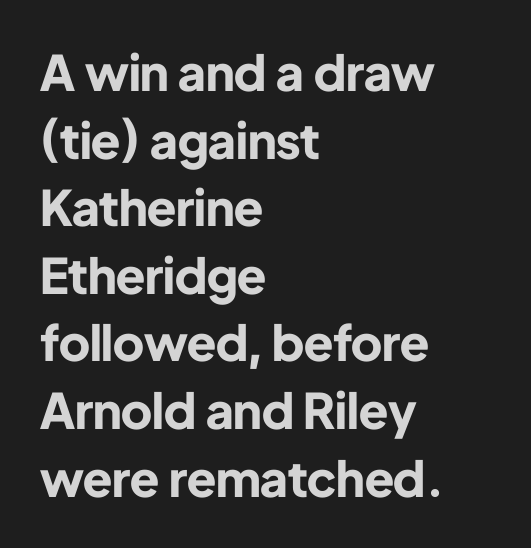
Q: Is the text bold? A: Yes.
Q: Is the text italic (slanted)? A: No, it is upright.
Q: Is the typeface a serif or a sans-serif typeface? A: Sans-serif.
Q: Is the text underlined? A: No.
Q: How is the paragraph aligned? A: Left-aligned.
Q: Is the spacing between letters normal or unusually wide? A: Normal.
Q: Is the spacing between lines tight, normal or loose? A: Normal.
Q: Width (condensed, normal, or wide)? A: Normal.
Q: Stroke contrast? A: Low.
Q: x-height? A: Medium.
Q: Monospaced? A: No.
